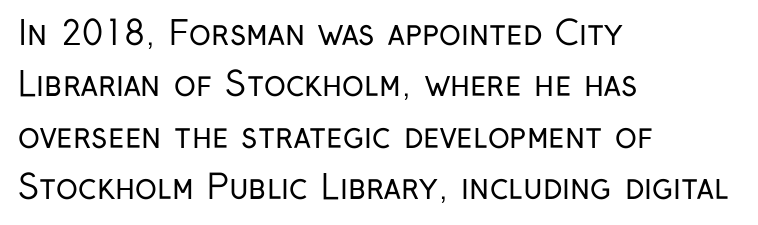
Plain, unruled lines of type. Nothing sits at the stroke ends, so this counts as sans-serif. When letters stand straight like this, we call the style roman or upright. Does the copy run flush right? No — it runs flush left.
